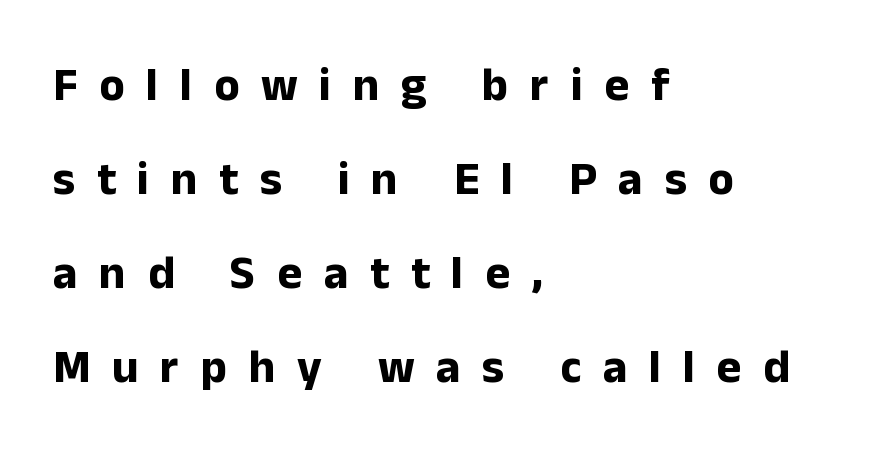
Q: Is the text bold? A: Yes.
Q: Is the text italic (slanted)? A: No, it is upright.
Q: Is the typeface a serif or a sans-serif typeface? A: Sans-serif.
Q: Is the text underlined? A: No.
Q: How is the paragraph aligned? A: Left-aligned.
Q: Is the spacing between letters normal or unusually wide? A: Unusually wide.
Q: Is the spacing between lines tight, normal or loose? A: Loose.
Q: Width (condensed, normal, or wide)? A: Normal.
Q: Stroke contrast? A: Low.
Q: x-height? A: Medium.
Q: Monospaced? A: No.
